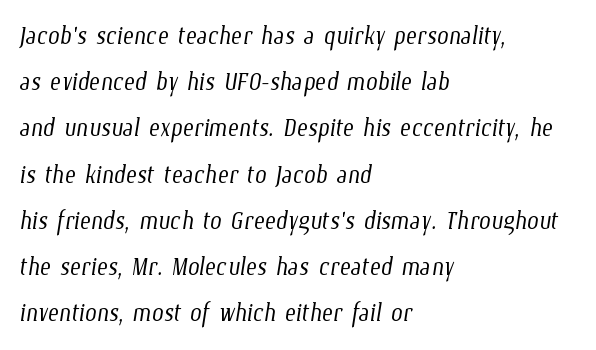
{"bold": "no", "weight": "light", "width": "condensed", "stroke_contrast": "low", "x_height": "medium", "monospaced": "no", "underline": "no", "align": "left", "line_spacing": "normal", "line_spacing_ratio": 1.4, "letter_spacing": "normal", "letter_spacing_em": 0.0, "glyph_px": 33}
